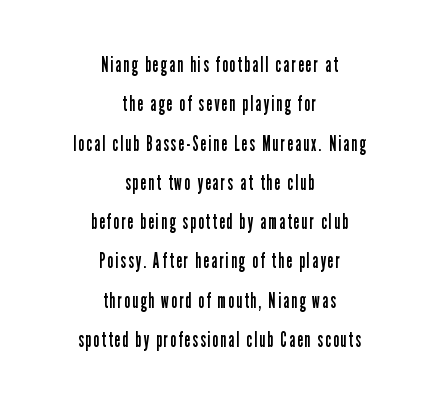
{"italic": "no", "bold": "no", "underline": "no", "align": "center", "line_spacing_ratio": 1.87, "glyph_px": 21}
